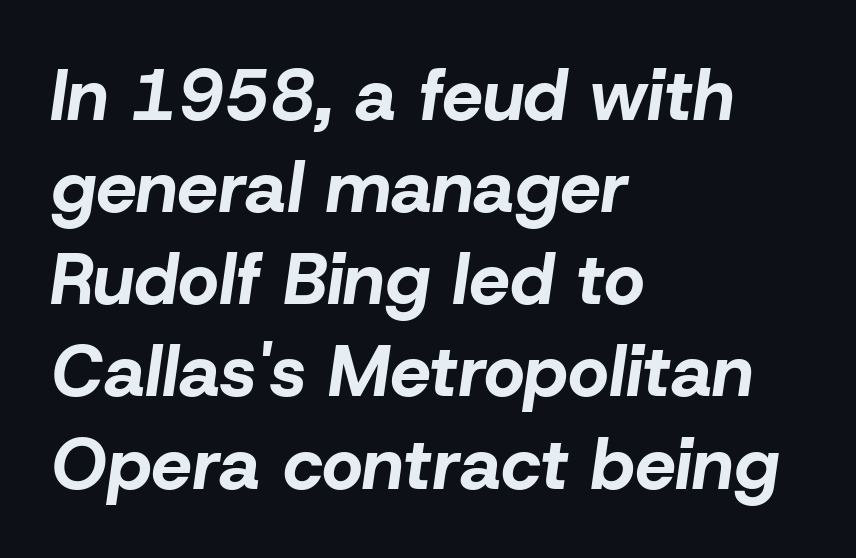
{"italic": "yes", "lean": "right", "slant_degrees": 8, "bold": "yes", "weight": "bold", "width": "normal", "stroke_contrast": "low", "x_height": "medium", "monospaced": "no", "underline": "no", "align": "left", "line_spacing": "normal", "line_spacing_ratio": 1.28, "letter_spacing": "normal", "letter_spacing_em": 0.0, "glyph_px": 72}
